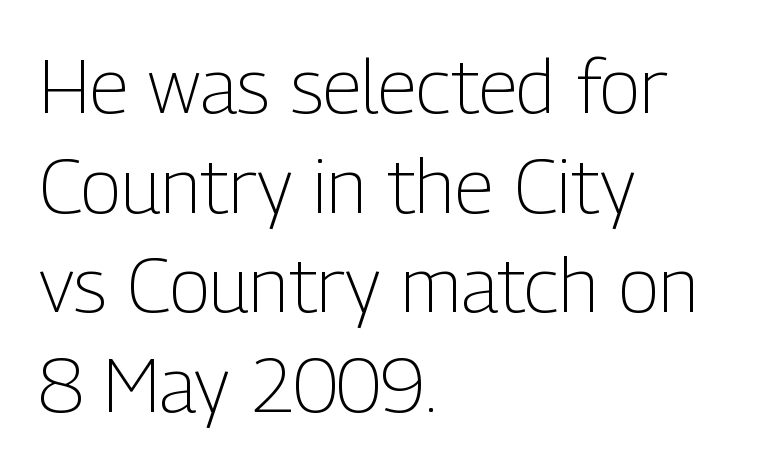
Q: Is the text bold? A: No.
Q: Is the text italic (slanted)? A: No, it is upright.
Q: Is the typeface a serif or a sans-serif typeface? A: Sans-serif.
Q: Is the text underlined? A: No.
Q: How is the paragraph aligned? A: Left-aligned.
Q: Is the spacing between letters normal or unusually wide? A: Normal.
Q: Is the spacing between lines tight, normal or loose? A: Normal.
Q: Width (condensed, normal, or wide)? A: Condensed.
Q: Stroke contrast? A: Low.
Q: x-height? A: Medium.
Q: Monospaced? A: No.
